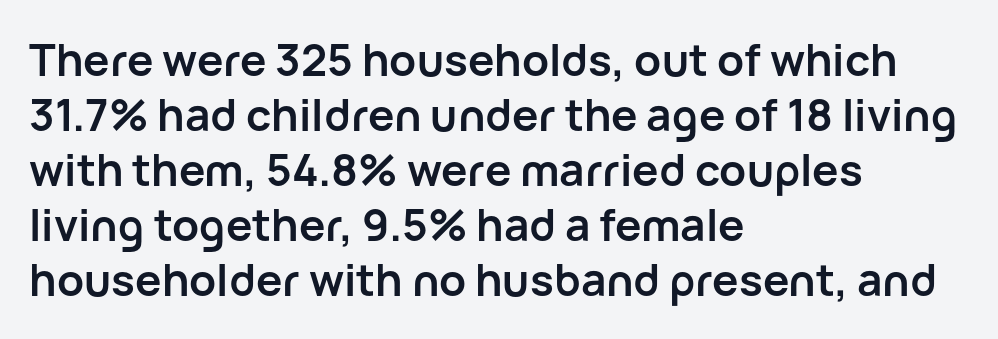
The image shows 44 px semibold sans-serif type, upright; set left-aligned, normal line spacing (1.25x), normal letter spacing, not underlined; low stroke contrast and a medium x-height.
